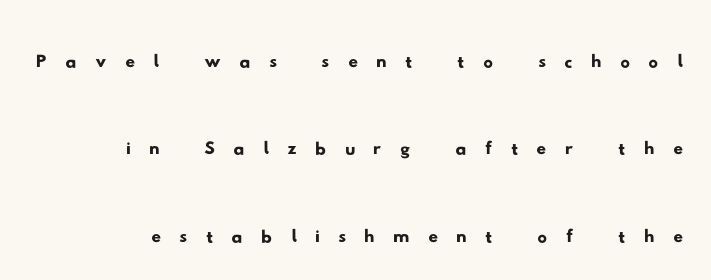
{"serif": "no", "width": "wide", "stroke_contrast": "low", "x_height": "small", "monospaced": "no", "underline": "no", "line_spacing_ratio": 1.82, "letter_spacing": "wide", "letter_spacing_em": 0.38, "glyph_px": 48}
